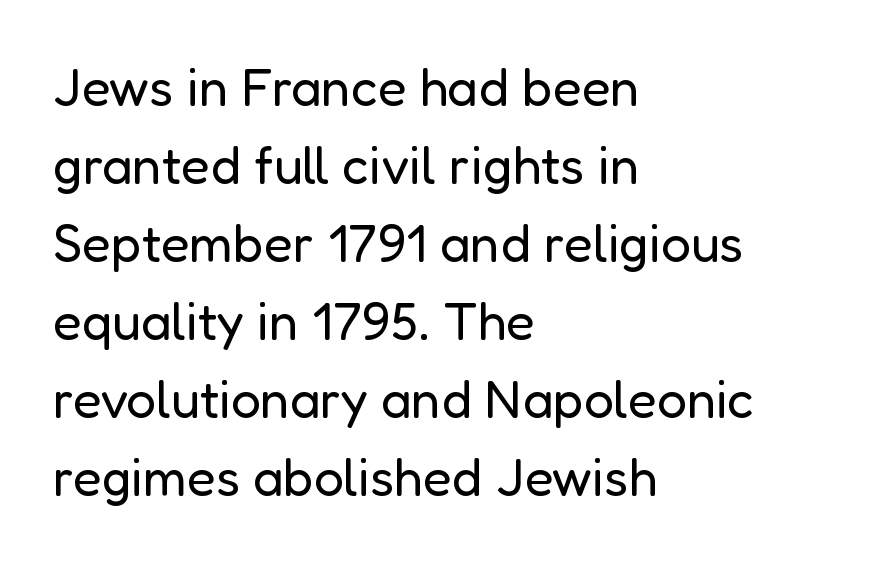
Interline gaps are of average width in this sample. Stems here are at most as thick as an everyday book face. Typeset ragged right — the left edge is the straight one. These lines are composed in type without serifs. Spacing verdict: proportional, widths tailored to each character.
